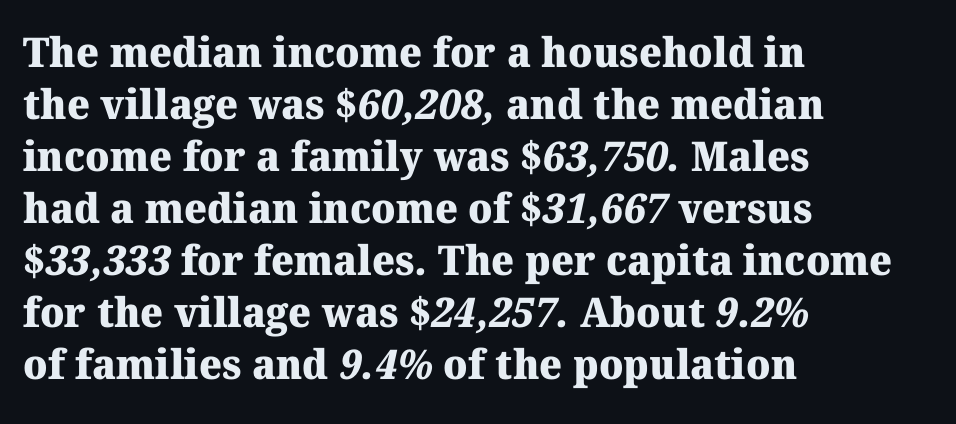
{"serif": "yes", "bold": "yes", "weight": "heavy", "width": "normal", "stroke_contrast": "medium", "x_height": "medium", "monospaced": "no", "underline": "no", "align": "left", "line_spacing": "normal", "line_spacing_ratio": 1.27, "letter_spacing": "normal", "letter_spacing_em": 0.0, "glyph_px": 41}
